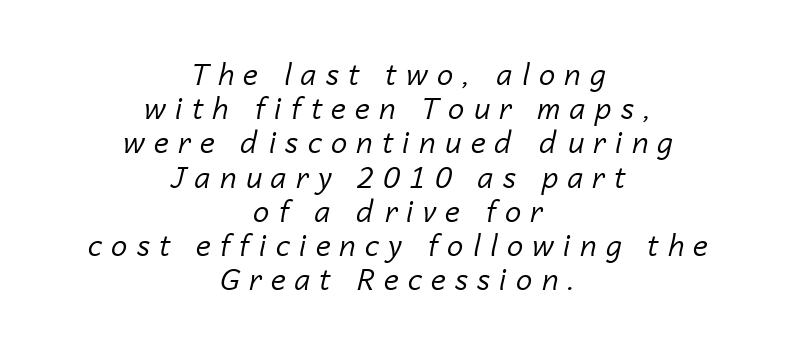
Q: Is the text bold? A: No.
Q: Is the text italic (slanted)? A: Yes, it leans right by about 14 degrees.
Q: Is the text underlined? A: No.
Q: How is the paragraph aligned? A: Centered.
Q: Is the spacing between letters normal or unusually wide? A: Unusually wide.
Q: Width (condensed, normal, or wide)? A: Normal.
Q: Stroke contrast? A: Low.
Q: x-height? A: Medium.
Q: Monospaced? A: No.
